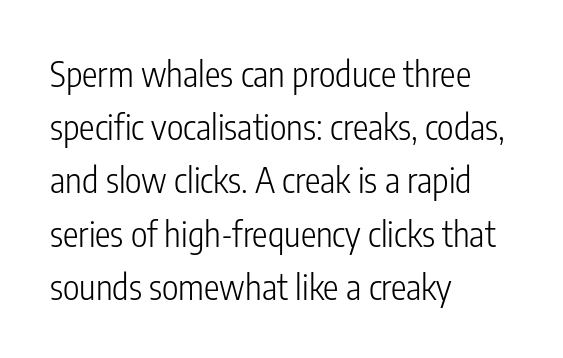
{"serif": "no", "italic": "no", "bold": "no", "weight": "light", "width": "condensed", "stroke_contrast": "low", "x_height": "medium", "monospaced": "no", "underline": "no", "align": "left", "line_spacing": "normal", "line_spacing_ratio": 1.52, "letter_spacing": "normal", "letter_spacing_em": 0.0, "glyph_px": 35}
